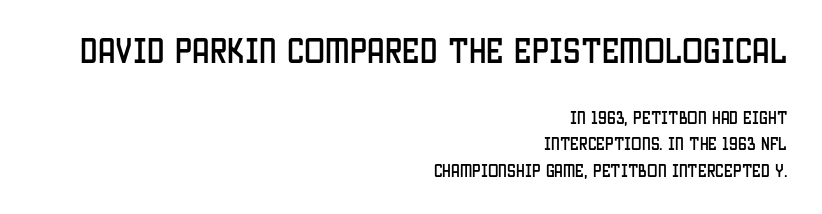
{"serif": "no", "italic": "no", "width": "condensed", "stroke_contrast": "low", "x_height": "large", "monospaced": "no", "underline": "no", "align": "right", "line_spacing_ratio": 1.88, "letter_spacing": "normal", "letter_spacing_em": 0.0, "larger_block": "first", "size_ratio": 2.0, "glyph_px": 28}
